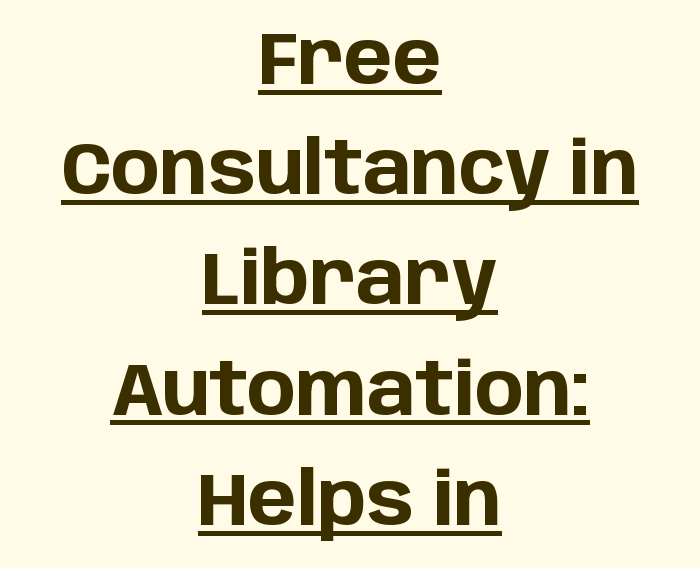
{"serif": "no", "italic": "no", "bold": "yes", "weight": "bold", "width": "normal", "stroke_contrast": "low", "x_height": "large", "monospaced": "no", "underline": "yes", "align": "center", "line_spacing": "normal", "line_spacing_ratio": 1.51, "letter_spacing": "normal", "letter_spacing_em": 0.0, "glyph_px": 73}
